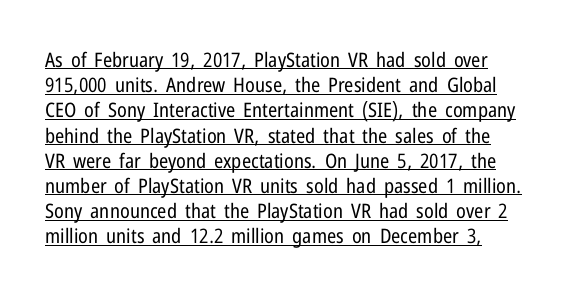
{"italic": "no", "bold": "no", "underline": "yes", "line_spacing": "normal", "line_spacing_ratio": 1.26, "letter_spacing": "normal", "letter_spacing_em": 0.0, "glyph_px": 20}
